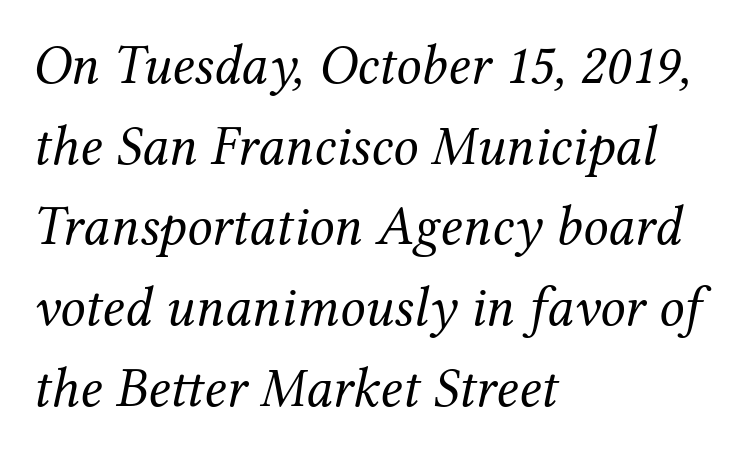
Unmarked baselines from the first word to the last. Look at the tracking — it's just the regular setting, nothing added. A classic flush-left, rag-right setting is used for this passage. The cut favours lightness, reaching ordinary text weight at its darkest. An italicized treatment has been applied to the whole sample. Think of a printed novel: that variable character pitch is what you see here.
